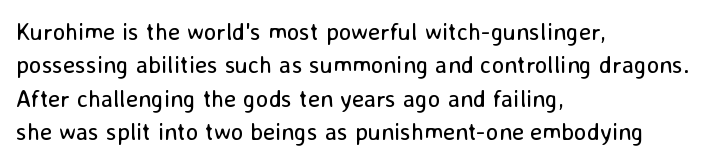
Q: Is the text bold? A: No.
Q: Is the text italic (slanted)? A: No, it is upright.
Q: Is the text underlined? A: No.
Q: How is the paragraph aligned? A: Left-aligned.
Q: Is the spacing between letters normal or unusually wide? A: Normal.
Q: Is the spacing between lines tight, normal or loose? A: Normal.
